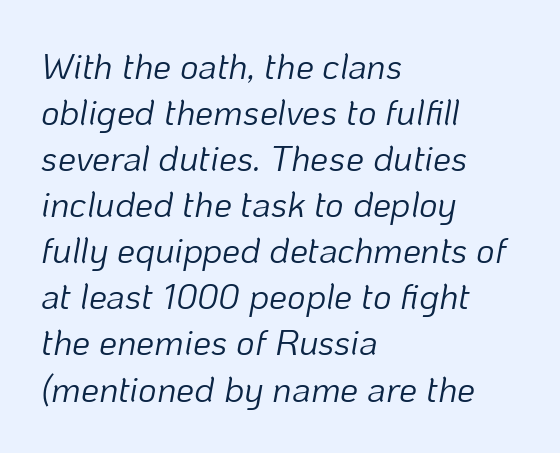
Q: Is the text bold? A: No.
Q: Is the text italic (slanted)? A: Yes, it leans right by about 10 degrees.
Q: Is the text underlined? A: No.
Q: How is the paragraph aligned? A: Left-aligned.
Q: Is the spacing between letters normal or unusually wide? A: Normal.
Q: Is the spacing between lines tight, normal or loose? A: Normal.
Q: Width (condensed, normal, or wide)? A: Normal.
Q: Stroke contrast? A: Low.
Q: x-height? A: Medium.
Q: Monospaced? A: No.
